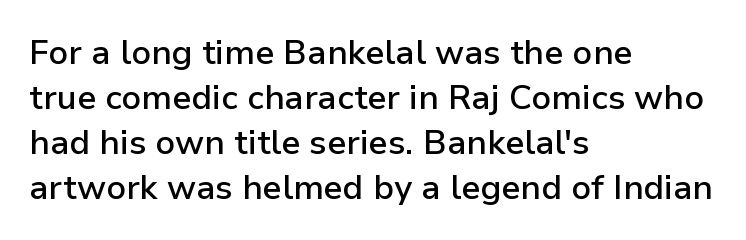
The image shows 34 px semibold sans-serif type, upright; set left-aligned, normal line spacing (1.32x), normal letter spacing, not underlined; low stroke contrast and a medium x-height.
